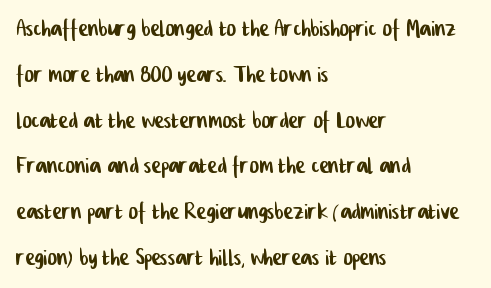
Q: Is the typeface a serif or a sans-serif typeface? A: Sans-serif.
Q: Is the text underlined? A: No.
Q: How is the paragraph aligned? A: Left-aligned.
Q: Is the spacing between letters normal or unusually wide? A: Normal.
Q: Is the spacing between lines tight, normal or loose? A: Normal.
Q: Width (condensed, normal, or wide)? A: Condensed.
Q: Stroke contrast? A: Low.
Q: x-height? A: Medium.
Q: Monospaced? A: No.
